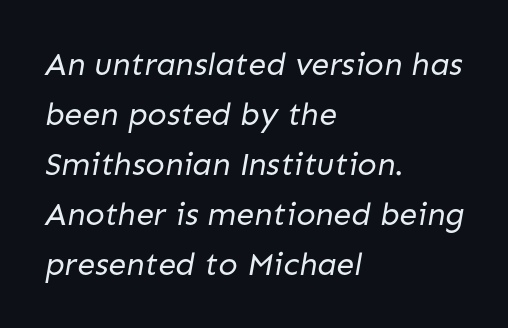
Q: Is the text bold? A: No.
Q: Is the typeface a serif or a sans-serif typeface? A: Sans-serif.
Q: Is the text underlined? A: No.
Q: How is the paragraph aligned? A: Left-aligned.
Q: Is the spacing between letters normal or unusually wide? A: Normal.
Q: Is the spacing between lines tight, normal or loose? A: Normal.
Q: Width (condensed, normal, or wide)? A: Normal.
Q: Stroke contrast? A: Low.
Q: x-height? A: Medium.
Q: Monospaced? A: No.
